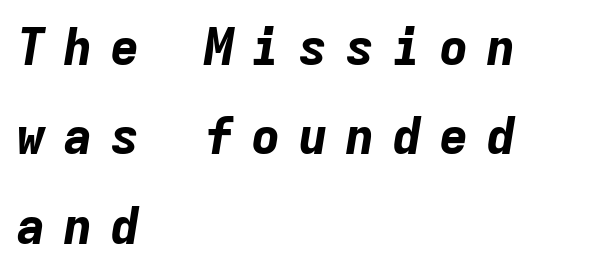
The image shows 50 px bold type, italic (leaning right), monospaced; set left-aligned, line spacing 1.79x, unusually wide letter spacing (+0.34 em), not underlined; low stroke contrast and a medium x-height.
